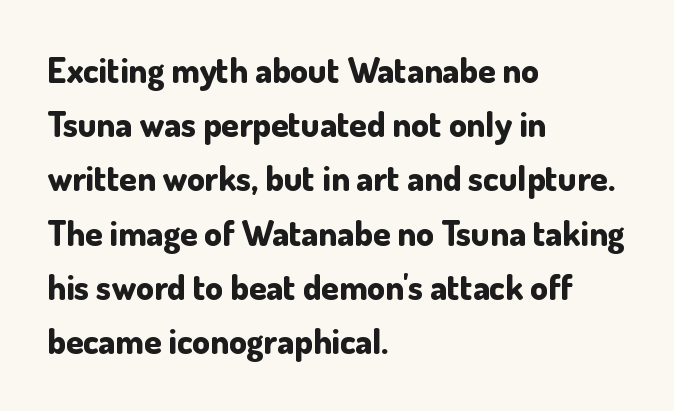
Q: Is the text bold? A: Yes.
Q: Is the text italic (slanted)? A: No, it is upright.
Q: Is the typeface a serif or a sans-serif typeface? A: Sans-serif.
Q: Is the text underlined? A: No.
Q: How is the paragraph aligned? A: Left-aligned.
Q: Is the spacing between letters normal or unusually wide? A: Normal.
Q: Is the spacing between lines tight, normal or loose? A: Normal.
Q: Width (condensed, normal, or wide)? A: Normal.
Q: Stroke contrast? A: Low.
Q: x-height? A: Small.
Q: Monospaced? A: No.
